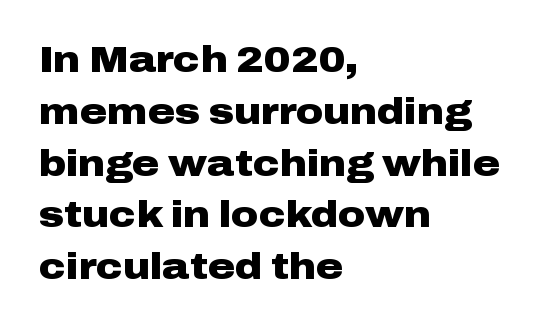
The glyphs are unaccompanied by any horizontal stroke below them. Do the characters align in a grid? No, the font is proportional. Is there much room between lines? A standard amount, neither cramped nor airy. A full-strength bold gives these letters their thick strokes. The letters stand upright; this is a roman face. This sample uses plain, unmodified letter spacing.
